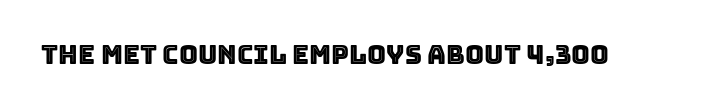
Is there any slant? The stems are plumb. Descenders are the only things crossing below the line. The line texture is even and compact thanks to regular tracking.
